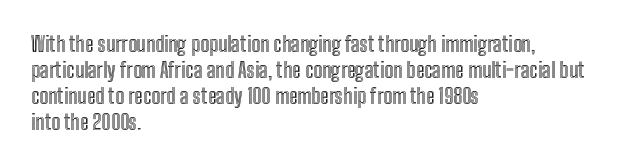
{"italic": "no", "underline": "no", "align": "left", "line_spacing_ratio": 1.24, "letter_spacing": "normal", "letter_spacing_em": 0.0, "glyph_px": 21}
